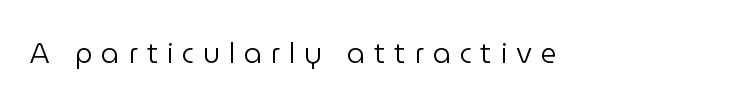
Q: Is the text bold? A: No.
Q: Is the text italic (slanted)? A: No, it is upright.
Q: Is the typeface a serif or a sans-serif typeface? A: Sans-serif.
Q: Is the text underlined? A: No.
Q: Is the spacing between letters normal or unusually wide? A: Unusually wide.
Q: Width (condensed, normal, or wide)? A: Normal.
Q: Stroke contrast? A: Low.
Q: x-height? A: Medium.
Q: Monospaced? A: No.
